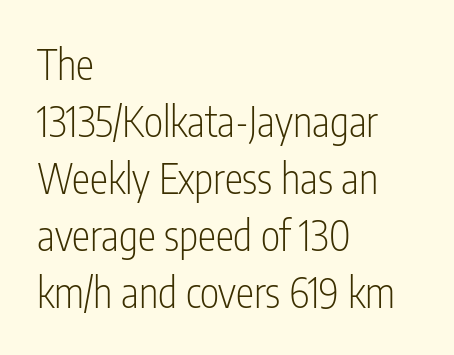
{"serif": "no", "italic": "no", "bold": "no", "weight": "light", "width": "condensed", "stroke_contrast": "low", "x_height": "medium", "monospaced": "no", "underline": "no", "align": "left", "line_spacing": "normal", "line_spacing_ratio": 1.39, "letter_spacing": "normal", "letter_spacing_em": 0.0, "glyph_px": 41}
